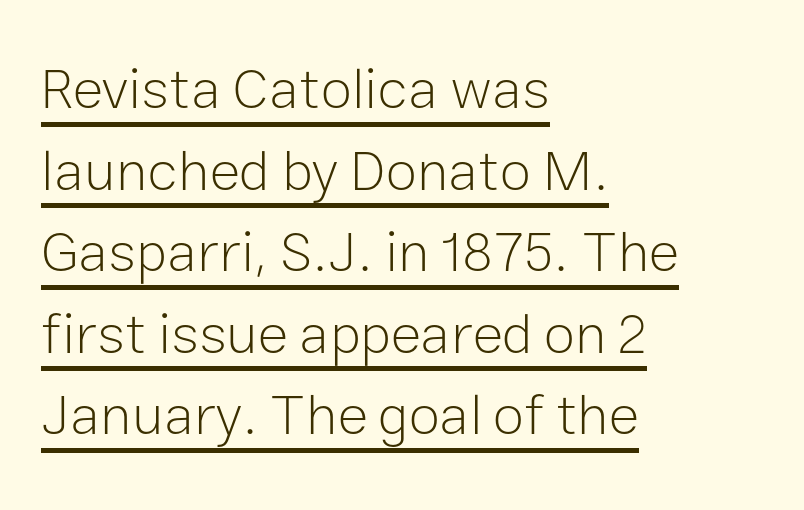
The image shows 57 px light sans-serif type, upright; set left-aligned, normal line spacing (1.43x), normal letter spacing, underlined; low stroke contrast and a medium x-height.
